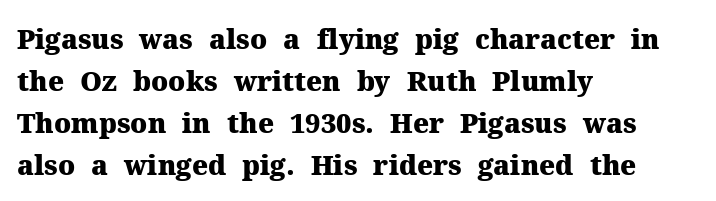
Nothing unusual about the tracking: characters are spaced as the font intends. Layout note: lines flush left. Does the lettering tilt? It doesn't — this is upright. The characters look thick and weighty, a clear bold. If you measured baseline to baseline, you'd find a middling distance. Underlining? Definitely not there.
